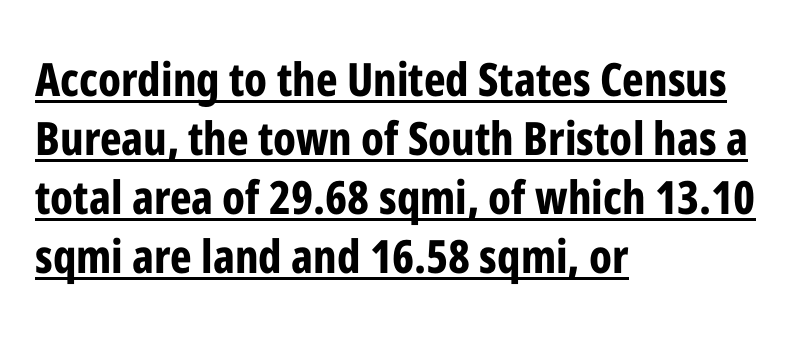
Q: Is the text bold? A: Yes.
Q: Is the text italic (slanted)? A: No, it is upright.
Q: Is the typeface a serif or a sans-serif typeface? A: Sans-serif.
Q: Is the text underlined? A: Yes.
Q: How is the paragraph aligned? A: Left-aligned.
Q: Is the spacing between letters normal or unusually wide? A: Normal.
Q: Is the spacing between lines tight, normal or loose? A: Normal.
Q: Width (condensed, normal, or wide)? A: Condensed.
Q: Stroke contrast? A: Low.
Q: x-height? A: Medium.
Q: Monospaced? A: No.
